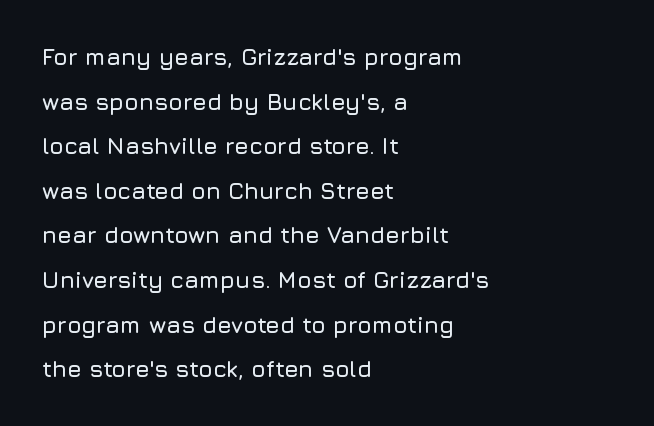
{"italic": "no", "underline": "no", "align": "left", "line_spacing": "loose", "line_spacing_ratio": 1.94, "letter_spacing": "normal", "letter_spacing_em": 0.0, "glyph_px": 23}
